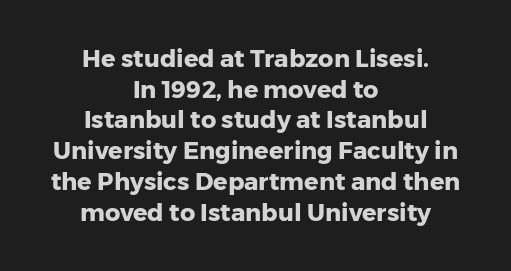
{"italic": "no", "bold": "yes", "underline": "no", "align": "center", "line_spacing": "normal", "line_spacing_ratio": 1.28, "letter_spacing": "normal", "letter_spacing_em": 0.0, "glyph_px": 24}
